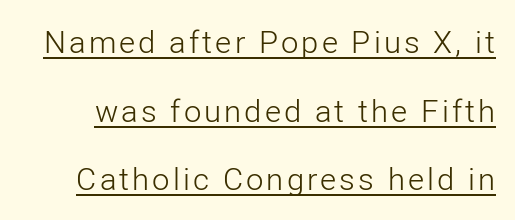
Q: Is the text bold? A: No.
Q: Is the text italic (slanted)? A: No, it is upright.
Q: Is the typeface a serif or a sans-serif typeface? A: Sans-serif.
Q: Is the text underlined? A: Yes.
Q: Is the spacing between lines tight, normal or loose? A: Loose.
Q: Width (condensed, normal, or wide)? A: Normal.
Q: Stroke contrast? A: Low.
Q: x-height? A: Medium.
Q: Monospaced? A: No.
